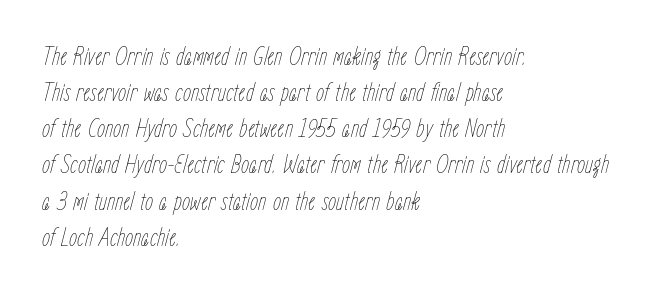
{"italic": "yes", "lean": "right", "slant_degrees": 15, "bold": "no", "underline": "no", "align": "left", "line_spacing": "normal", "line_spacing_ratio": 1.39, "letter_spacing": "normal", "letter_spacing_em": 0.0, "glyph_px": 26}
